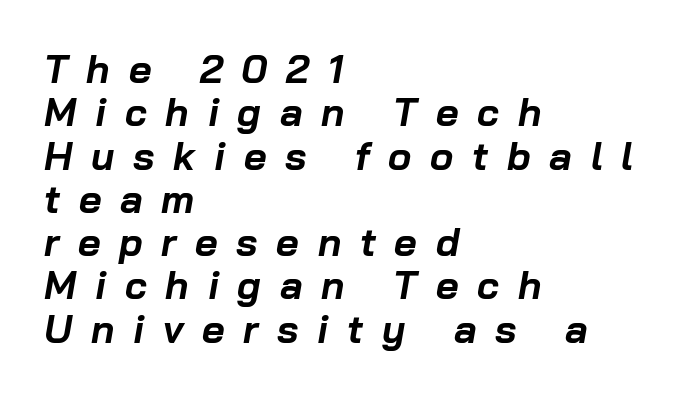
{"italic": "yes", "lean": "right", "slant_degrees": 10, "bold": "yes", "weight": "bold", "width": "normal", "stroke_contrast": "low", "x_height": "medium", "monospaced": "no", "underline": "no", "align": "left", "line_spacing": "tight", "line_spacing_ratio": 1.11, "letter_spacing": "wide", "letter_spacing_em": 0.48, "glyph_px": 39}
